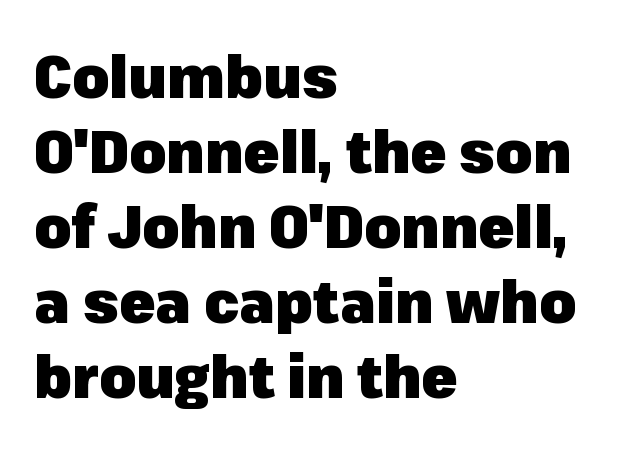
The image shows 59 px heavy sans-serif type, upright; set left-aligned, normal line spacing (1.27x), normal letter spacing, not underlined; low stroke contrast and a medium x-height.
